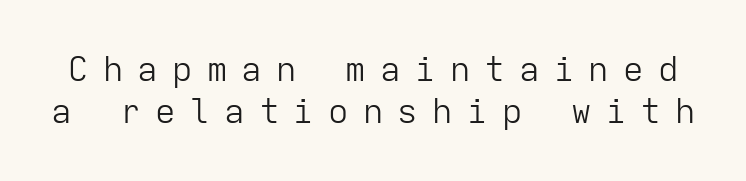
The image shows 34 px light sans-serif type, upright, monospaced; set line spacing 1.23x, unusually wide letter spacing (+0.42 em), not underlined; low stroke contrast and a medium x-height.
